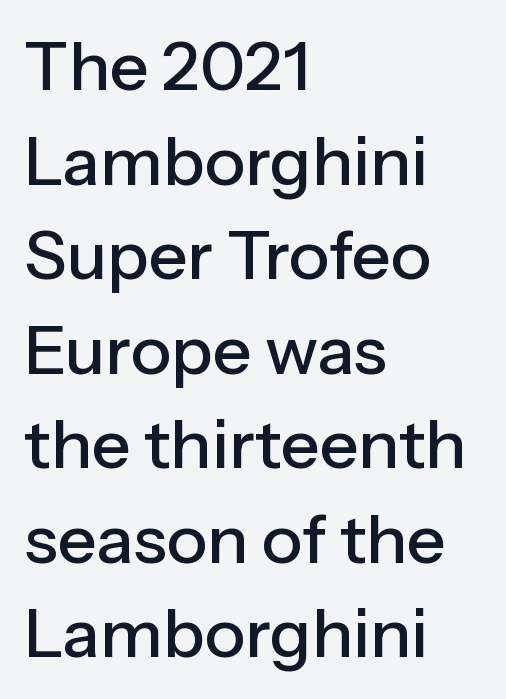
The image shows 68 px sans-serif type, upright; set left-aligned, normal line spacing (1.39x), normal letter spacing, not underlined; low stroke contrast and a medium x-height.
